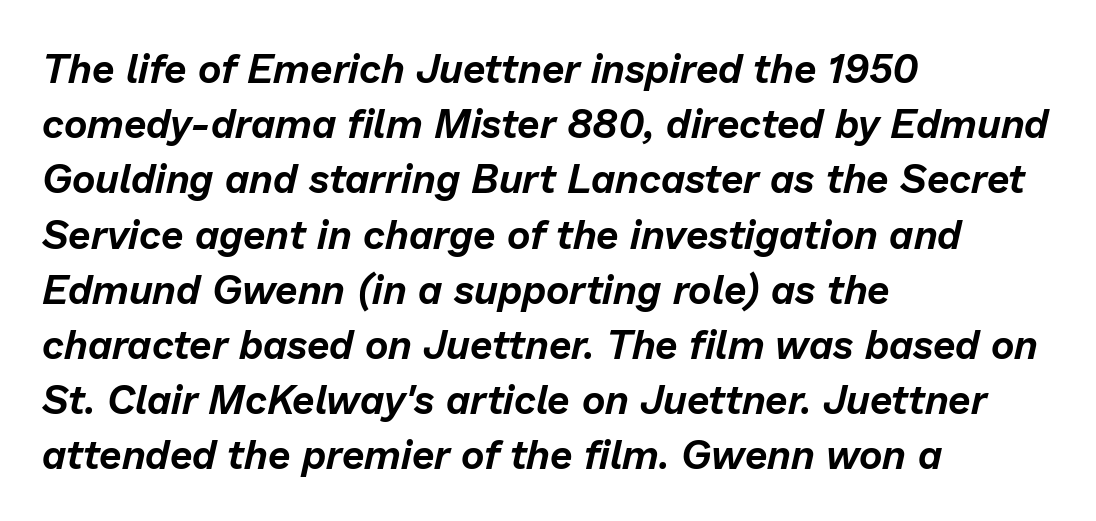
The image shows 40 px text type, italic (leaning right); set left-aligned, normal line spacing (1.38x), normal letter spacing, not underlined; low stroke contrast and a medium x-height.
